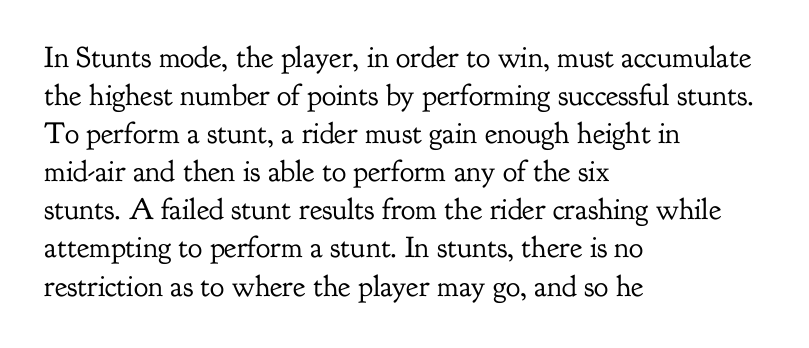
Q: Is the text bold? A: No.
Q: Is the text italic (slanted)? A: No, it is upright.
Q: Is the typeface a serif or a sans-serif typeface? A: Serif.
Q: Is the text underlined? A: No.
Q: How is the paragraph aligned? A: Left-aligned.
Q: Is the spacing between letters normal or unusually wide? A: Normal.
Q: Is the spacing between lines tight, normal or loose? A: Normal.
Q: Width (condensed, normal, or wide)? A: Normal.
Q: Stroke contrast? A: Low.
Q: x-height? A: Small.
Q: Monospaced? A: No.
